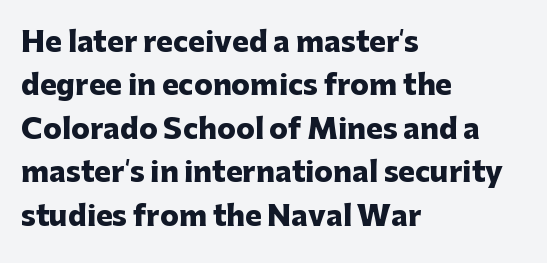
Q: Is the text bold? A: Yes.
Q: Is the text italic (slanted)? A: No, it is upright.
Q: Is the typeface a serif or a sans-serif typeface? A: Sans-serif.
Q: Is the text underlined? A: No.
Q: How is the paragraph aligned? A: Left-aligned.
Q: Is the spacing between letters normal or unusually wide? A: Normal.
Q: Is the spacing between lines tight, normal or loose? A: Normal.
Q: Width (condensed, normal, or wide)? A: Normal.
Q: Stroke contrast? A: Low.
Q: x-height? A: Medium.
Q: Monospaced? A: No.
